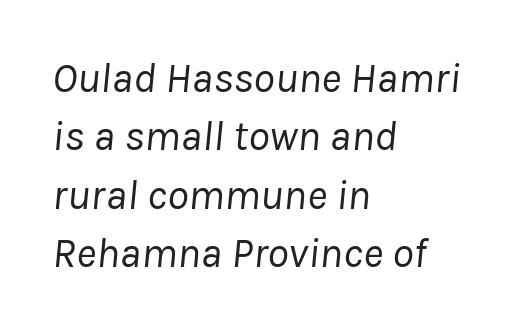
Think of a printed novel: that variable character pitch is what you see here. No letter is thick-stroked: the sample isn't bold. Reading down the block, your eye returns to a fixed left position each line. Interline gaps are of average width in this sample. This rendering leaves character spacing at its baseline value. Nobody drew a line under any word here.
